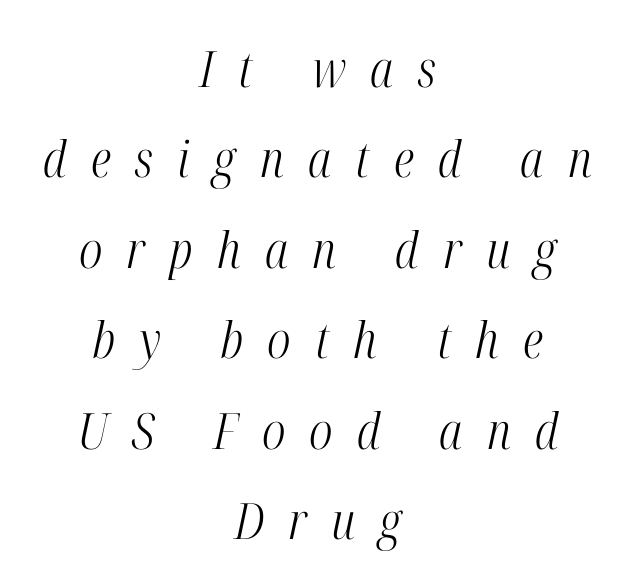
You could only call the tracking loose — the letters float apart. Varying glyph widths throughout — classic text-font behaviour. In terms of posture, this sample is oblique. These lines stack symmetrically, like a column narrowing and widening about its center. The text was rendered using a seriffed face with decorative stroke endings.
